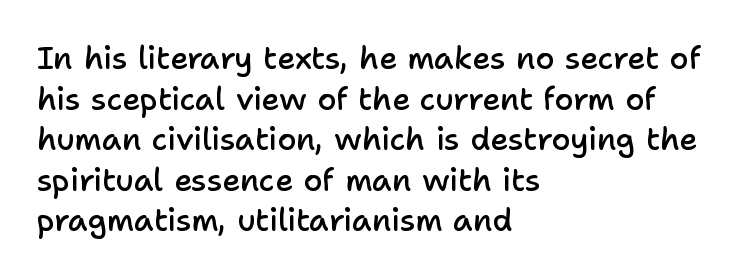
Q: Is the text bold? A: Semi-bold.
Q: Is the text italic (slanted)? A: No, it is upright.
Q: Is the typeface a serif or a sans-serif typeface? A: Sans-serif.
Q: Is the text underlined? A: No.
Q: How is the paragraph aligned? A: Left-aligned.
Q: Is the spacing between letters normal or unusually wide? A: Normal.
Q: Is the spacing between lines tight, normal or loose? A: Normal.
Q: Width (condensed, normal, or wide)? A: Normal.
Q: Stroke contrast? A: Low.
Q: x-height? A: Medium.
Q: Monospaced? A: No.
